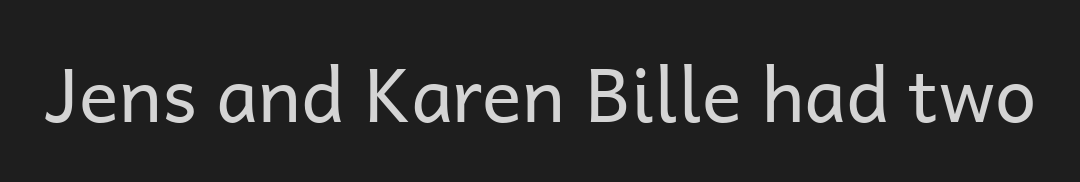
Q: Is the text bold? A: No.
Q: Is the text italic (slanted)? A: No, it is upright.
Q: Is the typeface a serif or a sans-serif typeface? A: Sans-serif.
Q: Is the text underlined? A: No.
Q: Is the spacing between letters normal or unusually wide? A: Normal.
Q: Width (condensed, normal, or wide)? A: Normal.
Q: Stroke contrast? A: Low.
Q: x-height? A: Medium.
Q: Monospaced? A: No.
